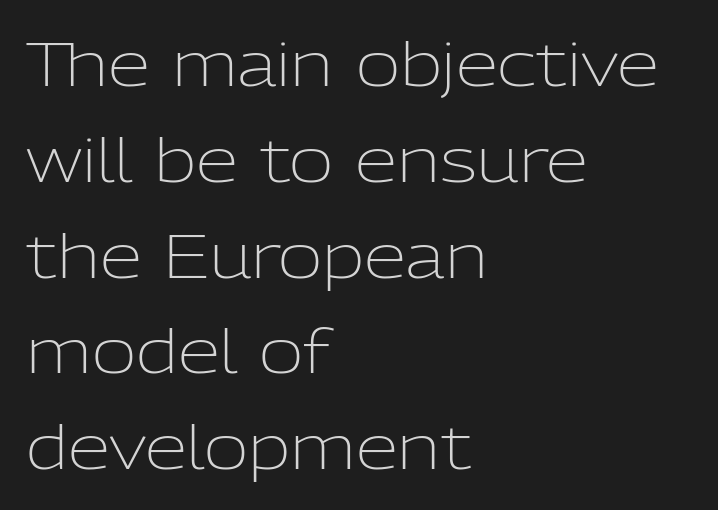
{"serif": "no", "italic": "no", "bold": "no", "weight": "light", "width": "normal", "stroke_contrast": "low", "x_height": "medium", "monospaced": "no", "underline": "no", "align": "left", "line_spacing": "normal", "line_spacing_ratio": 1.57, "letter_spacing": "normal", "letter_spacing_em": 0.0, "glyph_px": 61}
